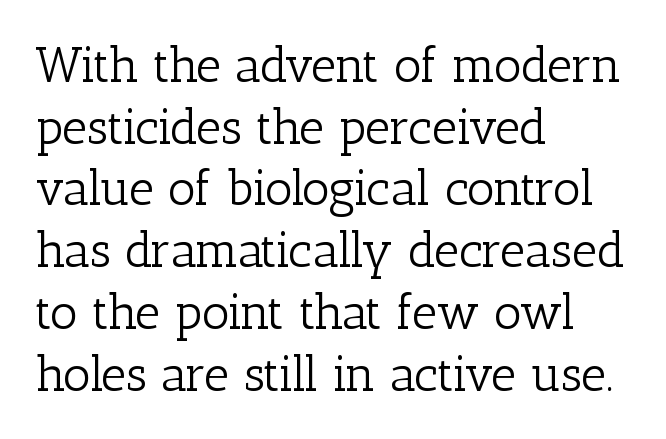
Casual observation: everything's shoved over to the left. Looks like regular typesetting: each glyph gets only the width it needs. Has an underline been added? It has not. Ascenders rise straight up at ninety degrees.
